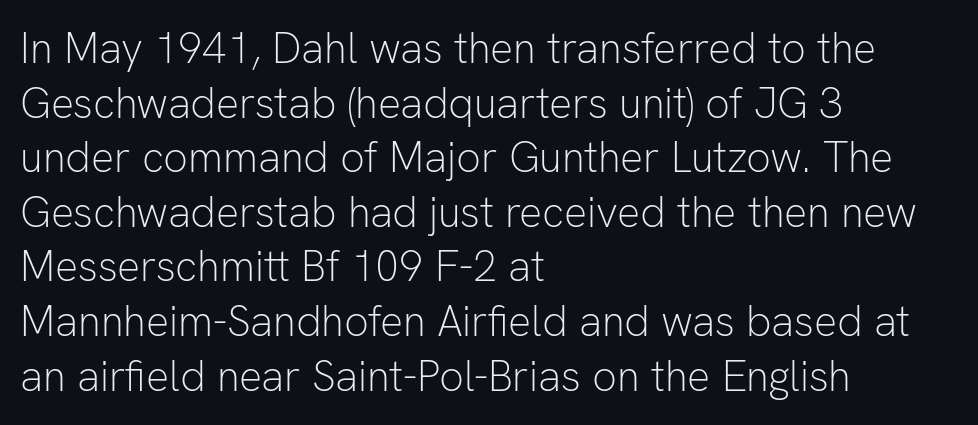
The image shows 43 px light sans-serif type, upright; set left-aligned, normal line spacing (1.27x), normal letter spacing, not underlined; low stroke contrast and a medium x-height.
